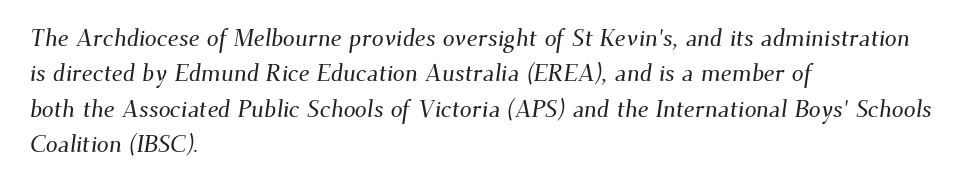
The image shows 24 px text type; set left-aligned, normal line spacing (1.47x), normal letter spacing, not underlined.
